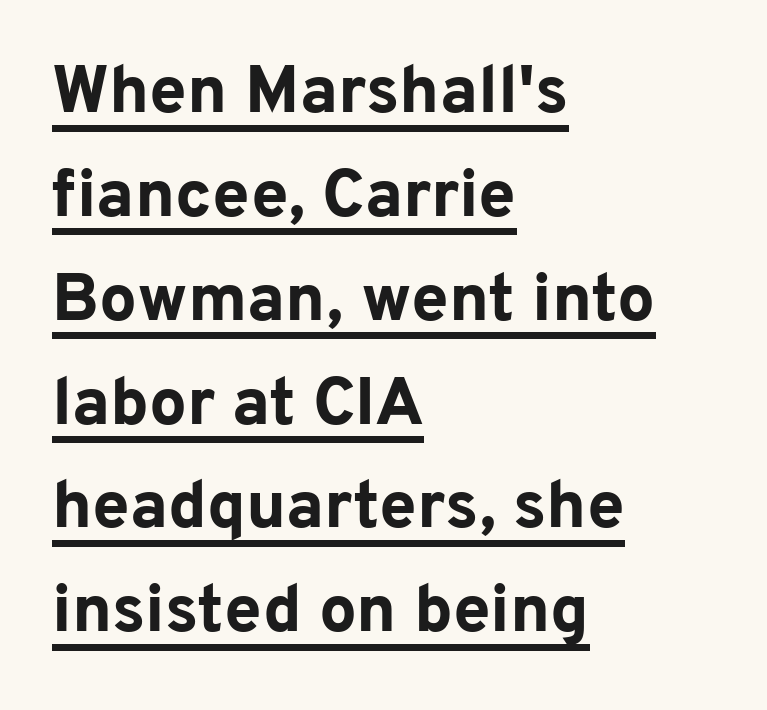
Compared with typical paragraphs, the rows here are spaced about the same. Glance below the letters and you will spot a drawn line. Grotesque or geometric, the face here clearly has no serifs. Each glyph is drawn with heavy, bold strokes. Each letter keeps its own natural width here, so spacing adapts to shape.
